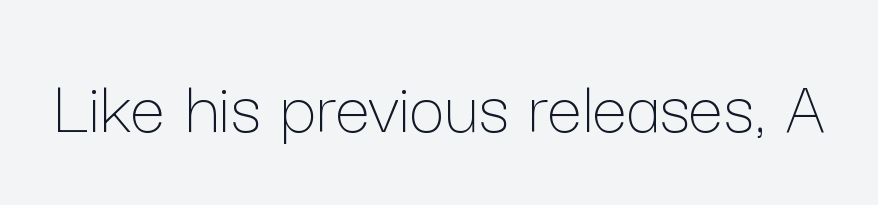
Descenders hang freely into open space. Compared with a typical body face, this is equally light or lighter still. These lines are rendered in a variable-pitch font. Posture: vertical. Tracking value appears to be zero — textbook default spacing.
